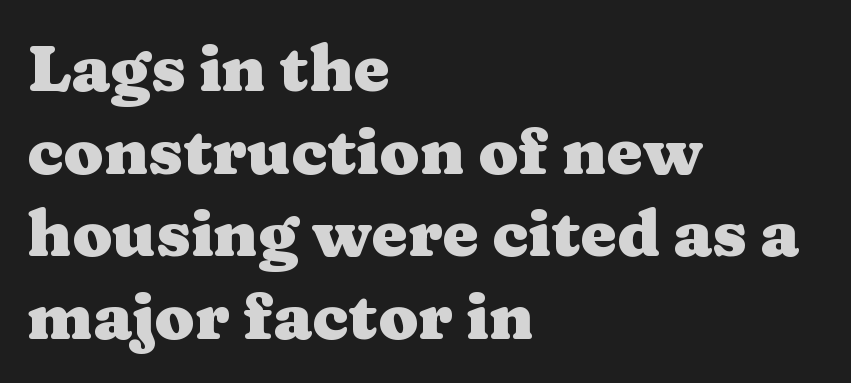
The image shows 65 px heavy, wide serif type, upright; set left-aligned, normal line spacing (1.27x), normal letter spacing, not underlined; medium stroke contrast and a medium x-height.
